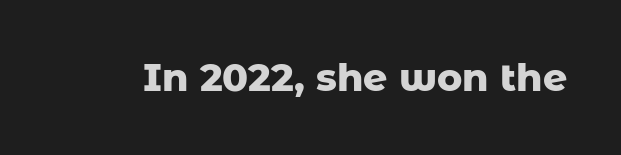
{"serif": "no", "italic": "no", "bold": "yes", "weight": "heavy", "width": "normal", "stroke_contrast": "low", "x_height": "medium", "monospaced": "no", "underline": "no", "letter_spacing": "normal", "letter_spacing_em": 0.0, "glyph_px": 38}
